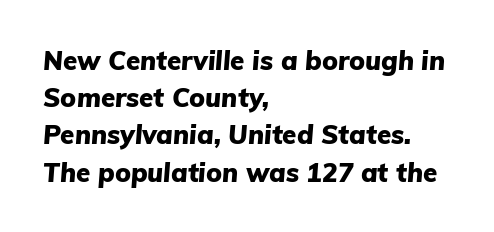
The image shows 26 px bold type, italic (leaning right); set left-aligned, normal line spacing (1.43x), normal letter spacing, not underlined.
